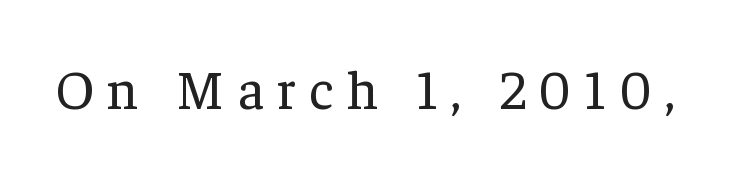
Q: Is the text bold? A: No.
Q: Is the text italic (slanted)? A: No, it is upright.
Q: Is the typeface a serif or a sans-serif typeface? A: Serif.
Q: Is the text underlined? A: No.
Q: Is the spacing between letters normal or unusually wide? A: Unusually wide.
Q: Width (condensed, normal, or wide)? A: Normal.
Q: Stroke contrast? A: Low.
Q: x-height? A: Medium.
Q: Monospaced? A: No.
